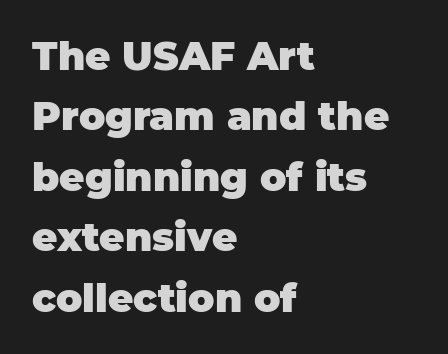
All the whitespace from short lines collects on the right. The rows are spaced the way most documents space them. Is this a fixed-width face? No — the glyphs have proportional, varying widths. The font's upright variant was chosen for this text.
